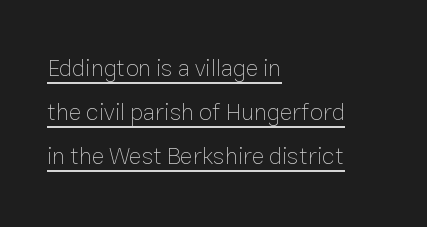
{"italic": "no", "bold": "no", "underline": "yes", "align": "left", "line_spacing_ratio": 1.84, "letter_spacing": "normal", "letter_spacing_em": 0.0, "glyph_px": 24}
